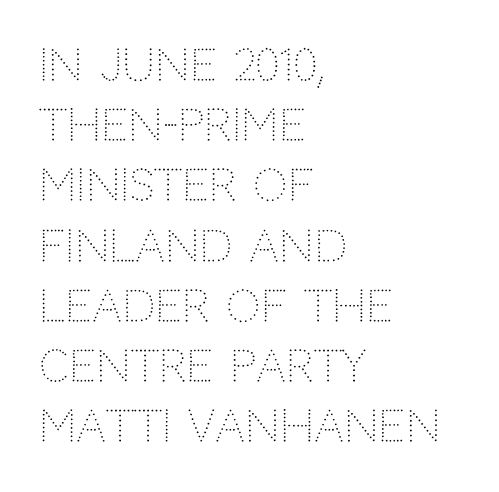
Q: Is the text bold? A: No.
Q: Is the text italic (slanted)? A: No, it is upright.
Q: Is the typeface a serif or a sans-serif typeface? A: Sans-serif.
Q: Is the text underlined? A: No.
Q: How is the paragraph aligned? A: Left-aligned.
Q: Is the spacing between letters normal or unusually wide? A: Normal.
Q: Is the spacing between lines tight, normal or loose? A: Normal.
Q: Width (condensed, normal, or wide)? A: Normal.
Q: Stroke contrast? A: Low.
Q: x-height? A: Large.
Q: Monospaced? A: No.
